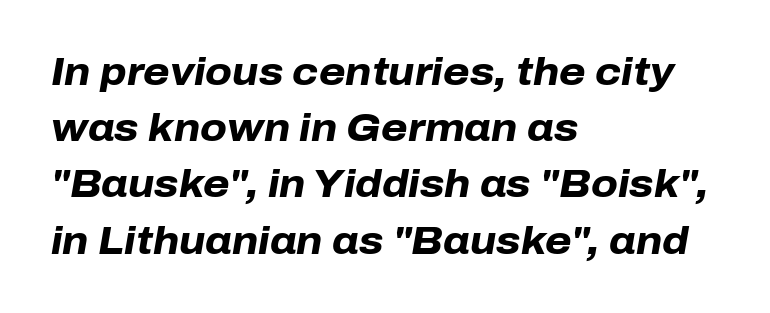
Bare-footed words on every line. The compositor pushed each line to the left boundary. Students, note that the glyphs here touch the page at normal intervals. Is there much room between lines? A standard amount, neither cramped nor airy. Think of a printed novel: that variable character pitch is what you see here.
